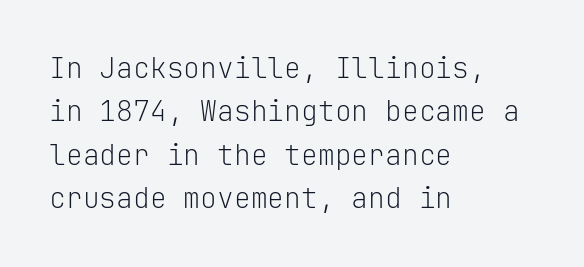
This is the regular roman posture of the typeface. The letters march in equal steps, a hallmark of fixed-pitch type. One-word summary of the alignment: left. Stems and bowls with no extra thickness — not bold. Has an underline been added? It has not.
